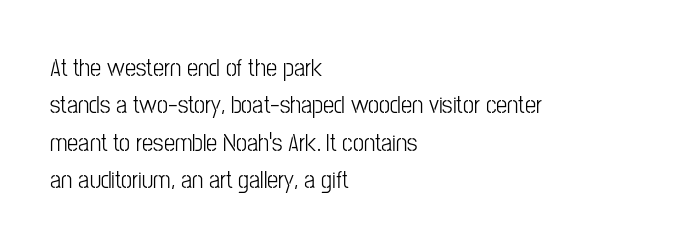
The image shows 25 px text type, upright; set left-aligned, normal line spacing (1.5x), normal letter spacing, not underlined.
